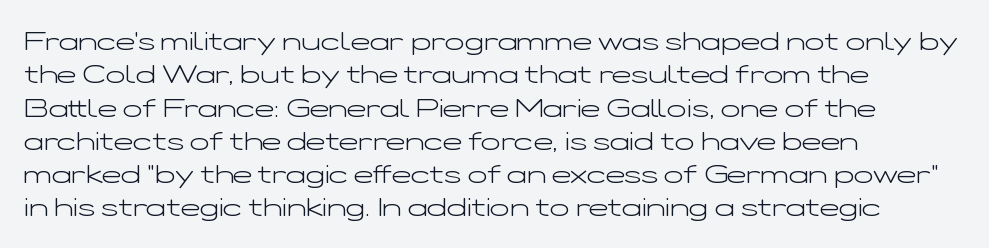
The image shows 26 px text type, upright; set left-aligned, normal line spacing (1.28x), normal letter spacing, not underlined.
